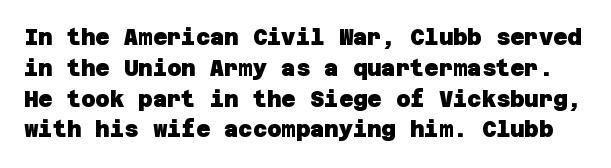
{"bold": "yes", "underline": "no", "line_spacing": "normal", "line_spacing_ratio": 1.4, "letter_spacing": "normal", "letter_spacing_em": 0.0, "glyph_px": 22}
